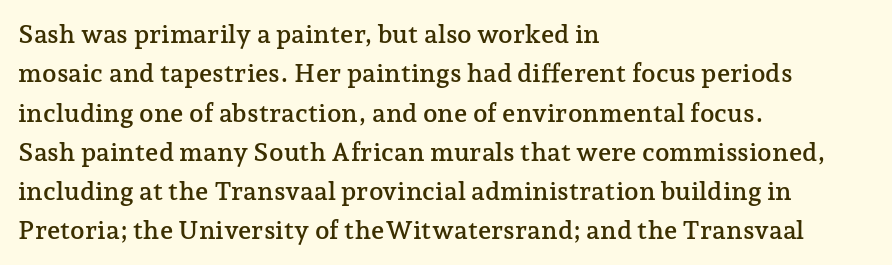
The image shows 26 px text type, upright; set left-aligned, normal line spacing (1.51x), normal letter spacing, not underlined.
